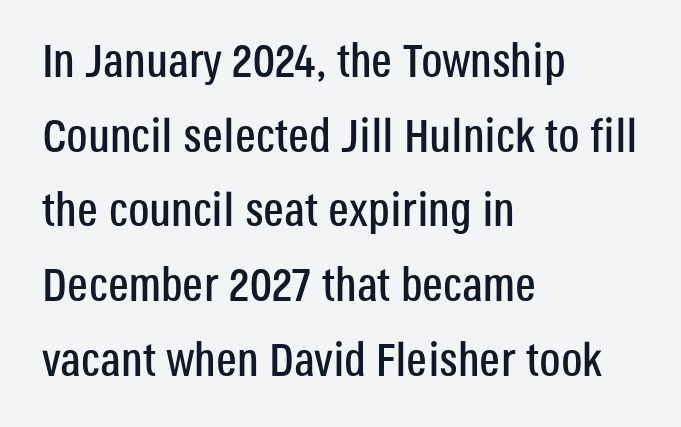
Is this a fixed-width face? No — the glyphs have proportional, varying widths. Quick note: not italic, upright. Quick note: underline off. Whoever set this chose a conventional vertical rhythm.
